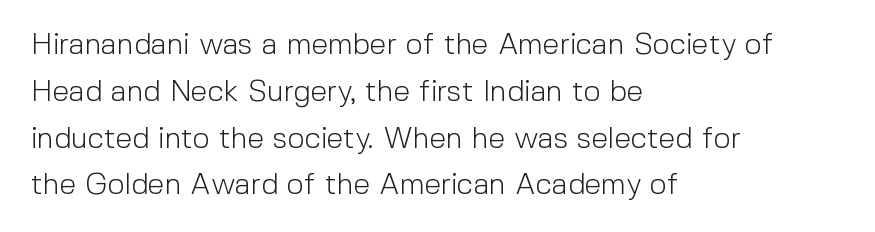
{"serif": "no", "italic": "no", "bold": "no", "weight": "light", "width": "normal", "x_height": "medium", "monospaced": "no", "underline": "no", "align": "left", "line_spacing": "normal", "line_spacing_ratio": 1.56, "letter_spacing": "normal", "letter_spacing_em": 0.0, "glyph_px": 30}
